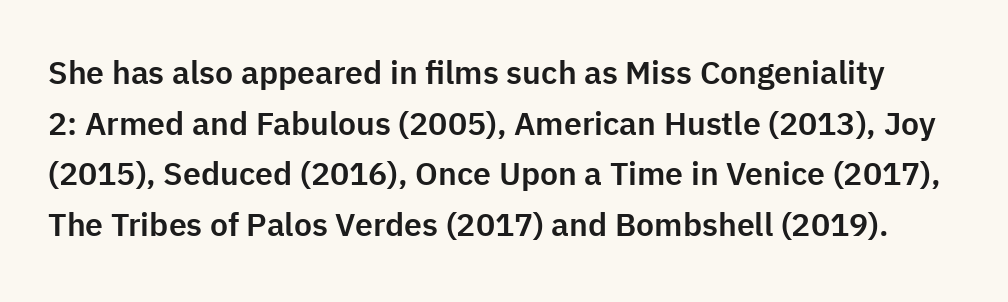
Type style note: lacks serifs. These lines were composed using upright roman letters. The face used here is proportionally spaced, like ordinary book or web type. These lines keep a tight, regular rhythm from letter to letter.
